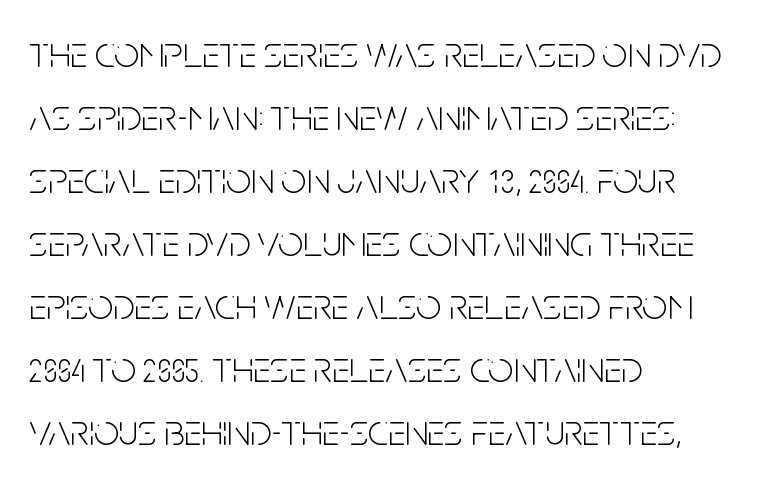
Upright lettering throughout. Each new line begins a customary step beneath the previous one. The rendering keeps characters at their native spacing. Heft: none added — not bold. Does the type have serifs? No, each stem ends abruptly. The string is rendered with underlining switched off.
